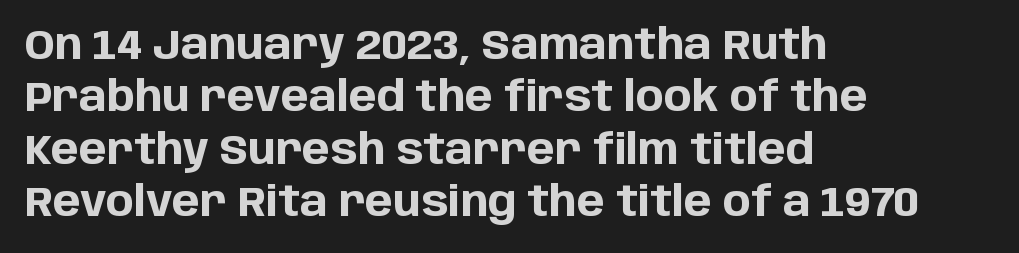
Q: Is the text bold? A: Yes.
Q: Is the text italic (slanted)? A: No, it is upright.
Q: Is the typeface a serif or a sans-serif typeface? A: Sans-serif.
Q: Is the text underlined? A: No.
Q: How is the paragraph aligned? A: Left-aligned.
Q: Is the spacing between letters normal or unusually wide? A: Normal.
Q: Is the spacing between lines tight, normal or loose? A: Normal.
Q: Width (condensed, normal, or wide)? A: Normal.
Q: Stroke contrast? A: Low.
Q: x-height? A: Large.
Q: Monospaced? A: No.
